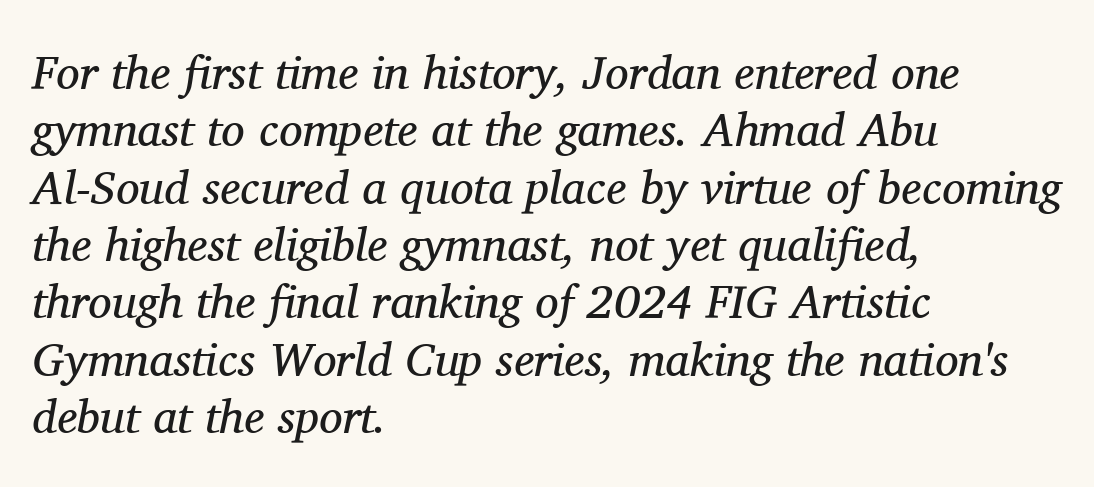
This rendering leaves character spacing at its baseline value. The setting favours the left margin, as ordinary paragraphs usually do. Check under the words: just untouched page. Slant detected: the letters are inclined. Character widths vary here, with narrow letters taking less room than wide ones. Vertical stems look standard width or narrower in stroke.
